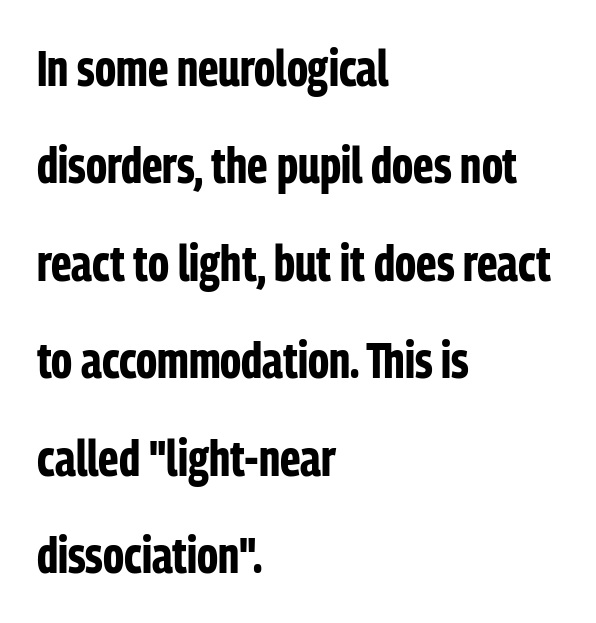
Proportional: the letters do not fall into vertical columns. Words appear dense and cohesive because spacing is normal. A roman cut, with each character standing at attention. Airy leading. Each line starts at the same left margin while the right side varies.
